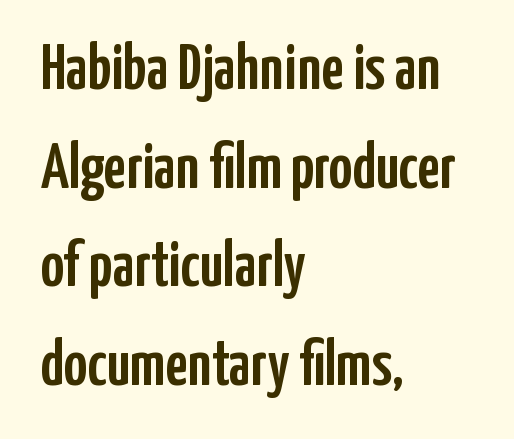
The image shows 64 px condensed sans-serif type, upright; set left-aligned, normal line spacing (1.54x), normal letter spacing, not underlined; low stroke contrast and a medium x-height.
